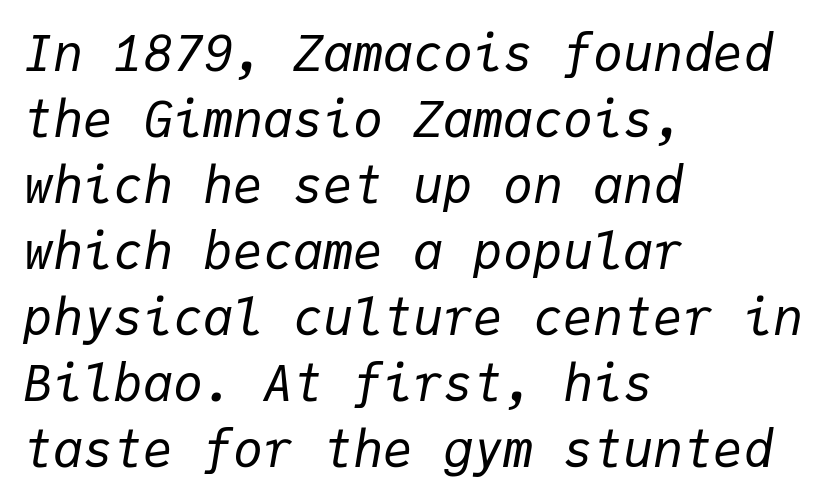
If you drew a line through each stem, it would be angled. Compared with a typical body face, this is equally light or lighter still. Characters follow at the spacing the type designer built in. If you measured baseline to baseline, you'd find a middling distance. Fixed-width glyphs throughout — classic coding-font behaviour. The specimen omits any rule beneath the text block's lines.
